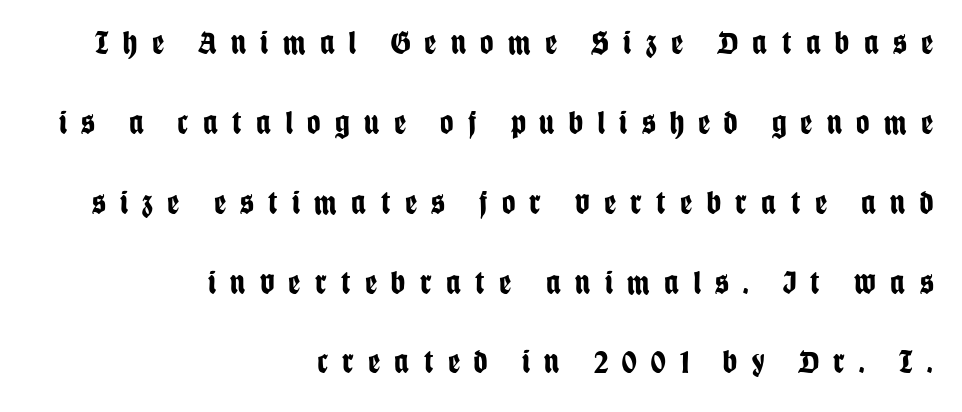
Q: Is the text bold? A: Yes.
Q: Is the text italic (slanted)? A: No, it is upright.
Q: Is the typeface a serif or a sans-serif typeface? A: Sans-serif.
Q: Is the text underlined? A: No.
Q: How is the paragraph aligned? A: Right-aligned.
Q: Is the spacing between letters normal or unusually wide? A: Unusually wide.
Q: Is the spacing between lines tight, normal or loose? A: Loose.
Q: Width (condensed, normal, or wide)? A: Condensed.
Q: Stroke contrast? A: Low.
Q: x-height? A: Large.
Q: Monospaced? A: No.
